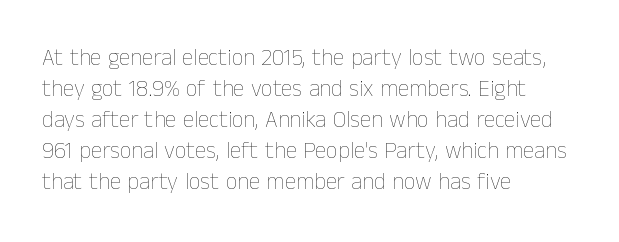
{"italic": "no", "bold": "no", "underline": "no", "align": "left", "line_spacing": "normal", "line_spacing_ratio": 1.35, "letter_spacing": "normal", "letter_spacing_em": 0.0, "glyph_px": 23}
